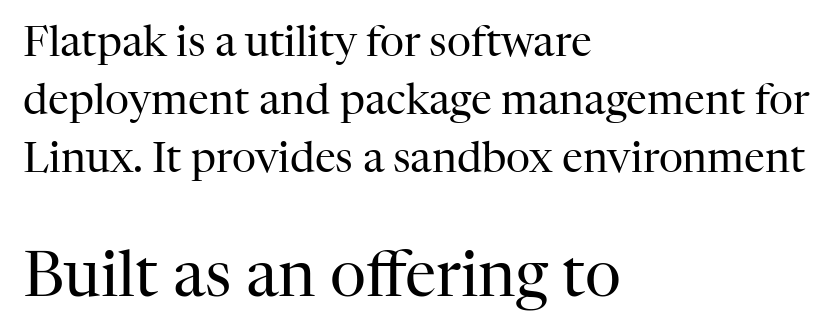
The paragraph shown leans on its left margin. Looks like regular typesetting: each glyph gets only the width it needs. A light-to-regular cut is what we see here. Italic: no, the glyphs are upright roman. The letters carry serifs — small finishing strokes at the ends of their stems. In terms of letterspacing, this is plain default setting.
